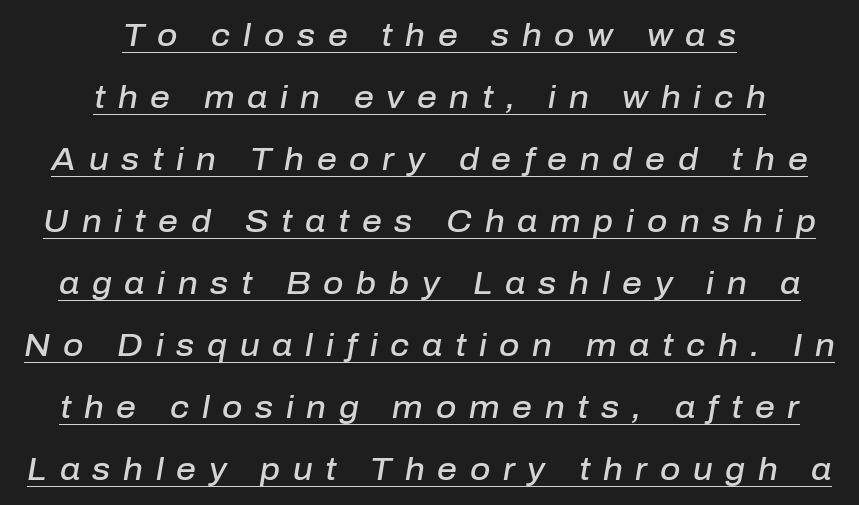
Q: Is the text bold? A: Semi-bold.
Q: Is the text italic (slanted)? A: Yes, it leans right by about 10 degrees.
Q: Is the text underlined? A: Yes.
Q: How is the paragraph aligned? A: Centered.
Q: Is the spacing between letters normal or unusually wide? A: Unusually wide.
Q: Is the spacing between lines tight, normal or loose? A: Loose.
Q: Width (condensed, normal, or wide)? A: Normal.
Q: Stroke contrast? A: Low.
Q: x-height? A: Medium.
Q: Monospaced? A: No.
